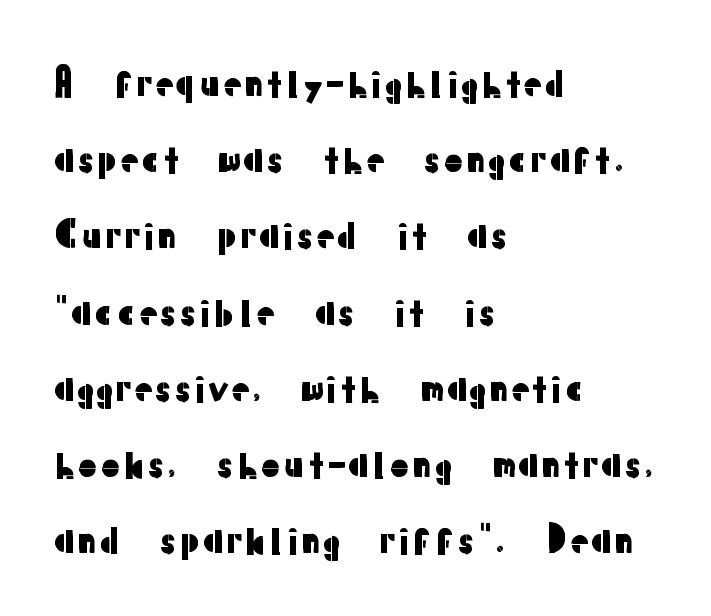
The image shows 37 px sans-serif type, upright; set left-aligned, loose line spacing (2.06x), normal letter spacing, not underlined; low stroke contrast and a medium x-height.
